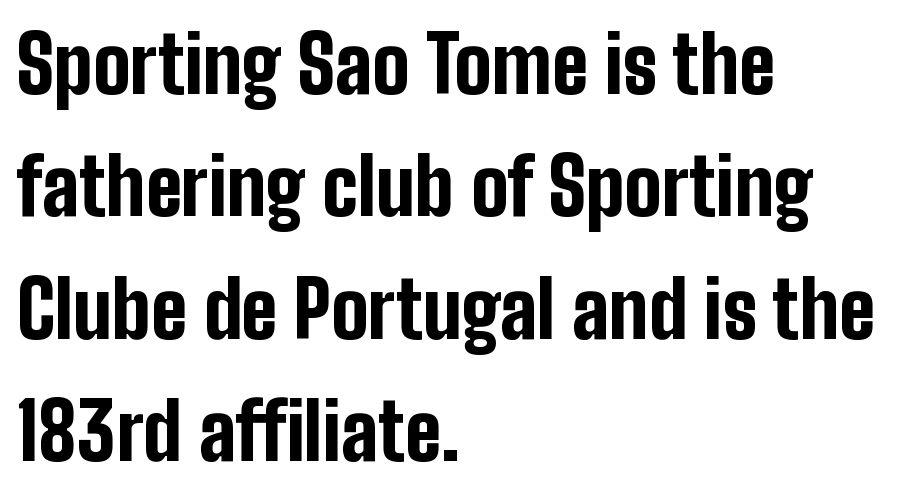
Here the designer chose a conventional face with non-uniform glyph widths. Type style note: lacks serifs. How are the letters spaced? Ordinarily, with no added tracking. The lettering stays uniformly vertical, giving the passage a roman look.
